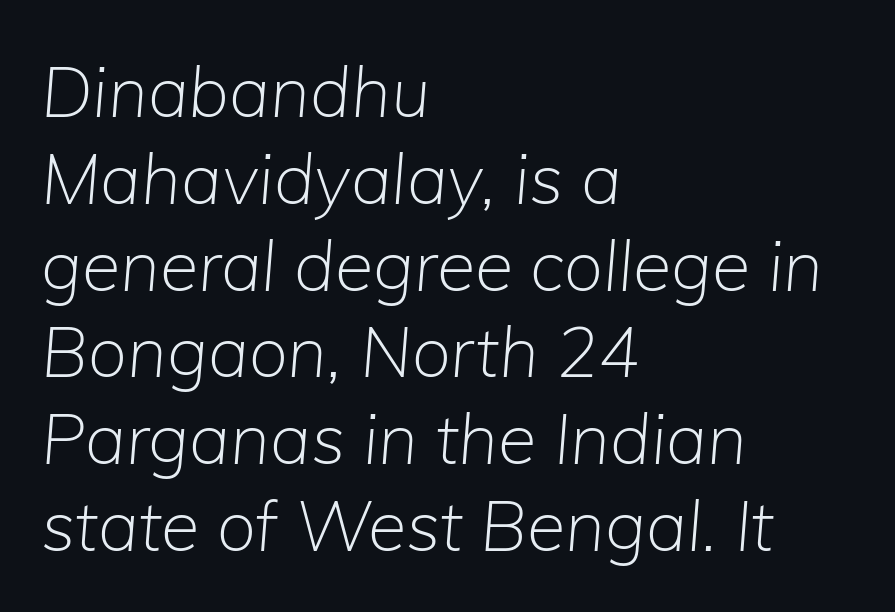
The image shows 70 px light type, italic (leaning right); set left-aligned, line spacing 1.24x, normal letter spacing, not underlined; low stroke contrast and a medium x-height.
